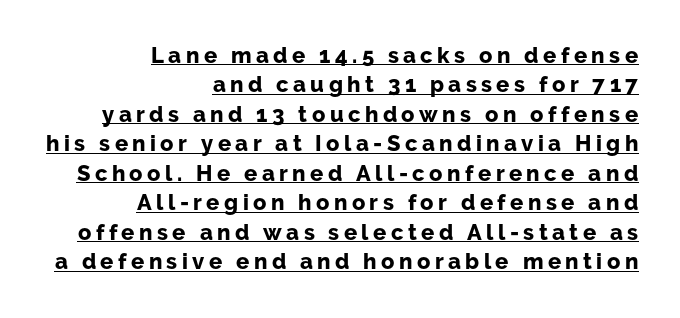
Does extra space separate the letters? Yes, quite a lot of it. Summary of vertical rhythm: regular, with standard interline spacing. Is there any slant? The stems are plumb. Decoration check: the copy is underlined. Set as a true bold cut, around the 700 mark. If you drew a ruler down the right edge, every line would touch it.
